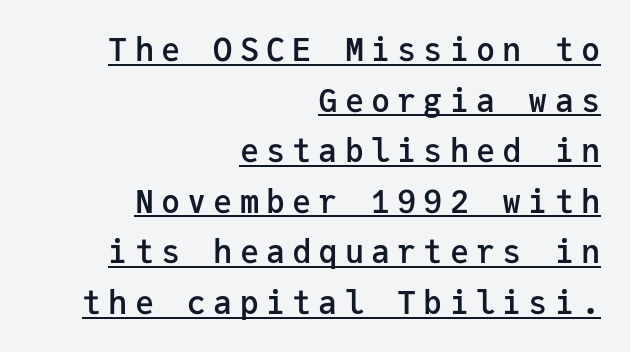
{"serif": "no", "italic": "no", "bold": "semi", "weight": "semibold", "width": "normal", "stroke_contrast": "low", "x_height": "medium", "monospaced": "yes", "underline": "yes", "align": "right", "line_spacing": "normal", "line_spacing_ratio": 1.58, "letter_spacing": "wide", "letter_spacing_em": 0.22, "glyph_px": 32}
